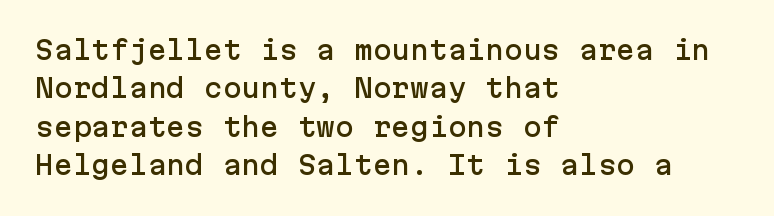
The image shows 25 px text type, upright; set left-aligned, normal line spacing (1.54x), normal letter spacing, not underlined.
